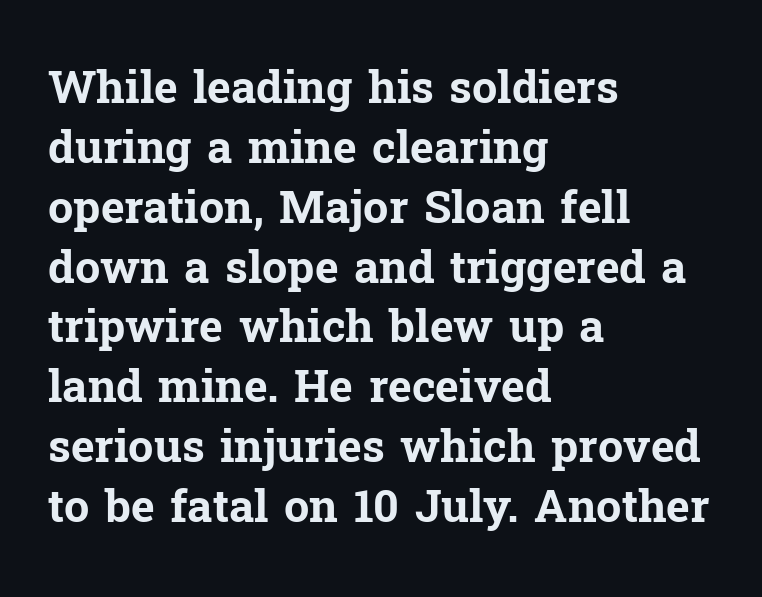
Q: Is the text bold? A: Yes.
Q: Is the text italic (slanted)? A: No, it is upright.
Q: Is the typeface a serif or a sans-serif typeface? A: Serif.
Q: Is the text underlined? A: No.
Q: How is the paragraph aligned? A: Left-aligned.
Q: Is the spacing between letters normal or unusually wide? A: Normal.
Q: Is the spacing between lines tight, normal or loose? A: Normal.
Q: Width (condensed, normal, or wide)? A: Normal.
Q: Stroke contrast? A: Low.
Q: x-height? A: Medium.
Q: Monospaced? A: No.
